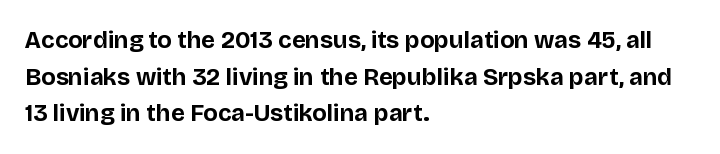
The image shows 24 px bold type, upright; set left-aligned, normal line spacing (1.53x), normal letter spacing, not underlined.
